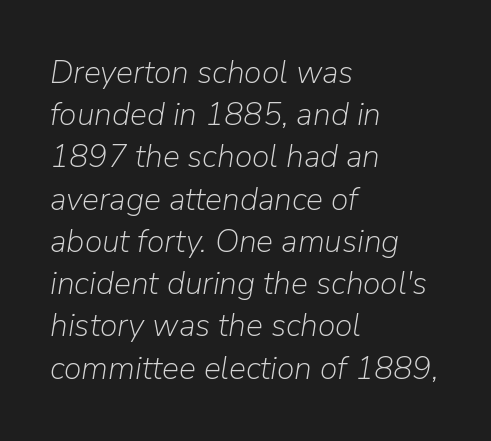
The image shows 32 px light type, italic (leaning right); set left-aligned, normal line spacing (1.32x), normal letter spacing, not underlined; low stroke contrast and a medium x-height.
